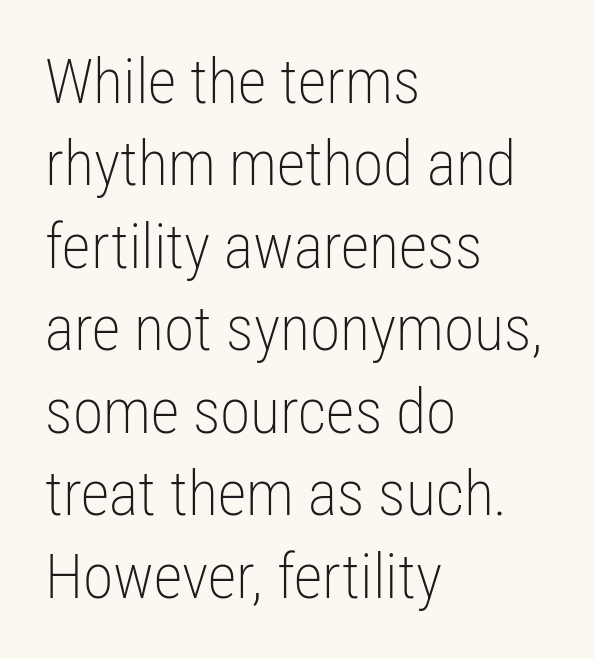
The ragged edge is on the right, which tells us the setting is flush left. Note the varied advance widths — an 'i' is clearly narrower than an 'm'. On a weight scale, this lands at 450 or below. Inter-character spacing is left at the font's built-in metrics. Vertical spacing — default. It's the straight-up-and-down kind of type.
